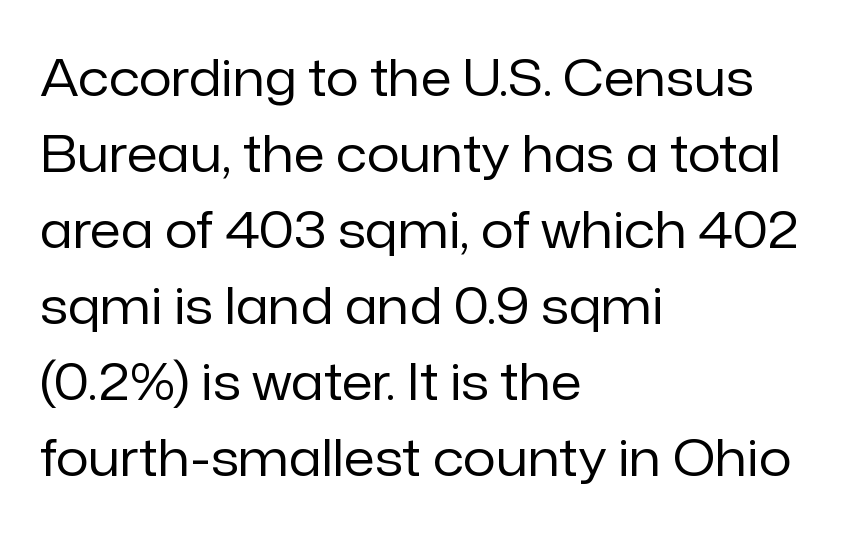
The rendering shows plain stroke endings on the letterforms — a sans-serif design. The letterforms sit shoulder to shoulder at normal distance. Spacing verdict: proportional, widths tailored to each character. No word sits above an underline. The axis of the letterforms is exactly vertical.
